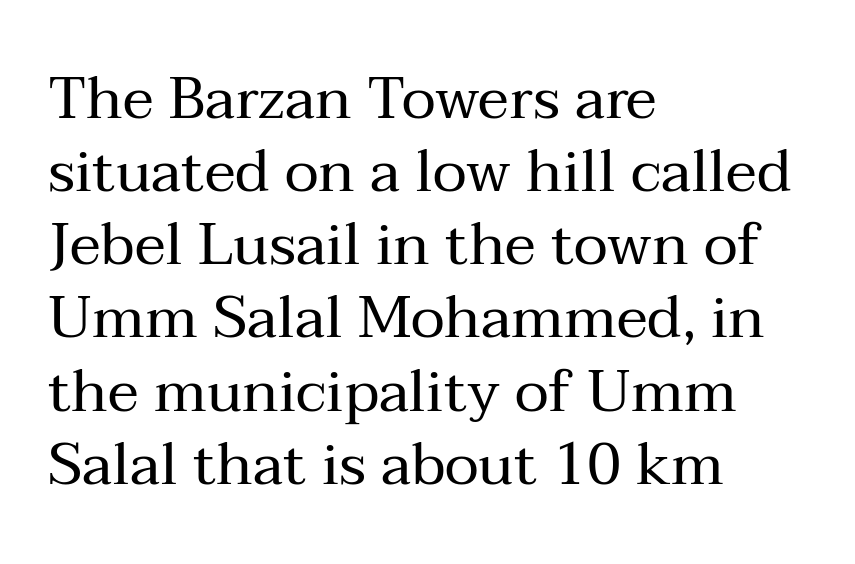
Q: Is the text bold? A: No.
Q: Is the text italic (slanted)? A: No, it is upright.
Q: Is the typeface a serif or a sans-serif typeface? A: Serif.
Q: Is the text underlined? A: No.
Q: How is the paragraph aligned? A: Left-aligned.
Q: Is the spacing between letters normal or unusually wide? A: Normal.
Q: Width (condensed, normal, or wide)? A: Normal.
Q: Stroke contrast? A: Medium.
Q: x-height? A: Medium.
Q: Monospaced? A: No.
